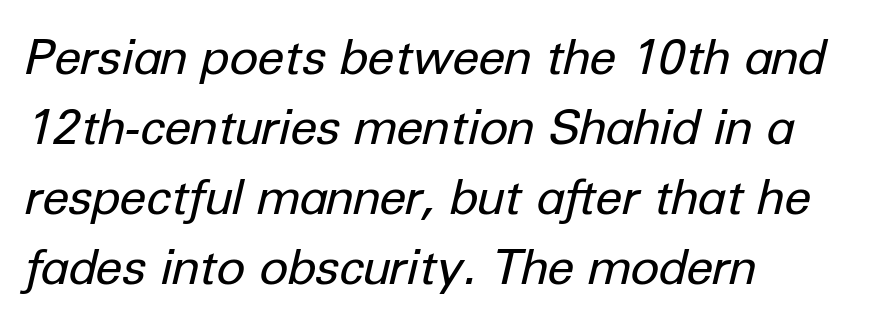
Letter spacing: default. Line starts are locked; line ends wander. This is oblique type, the kind used for emphasis or titles. The string is rendered with underlining switched off.
